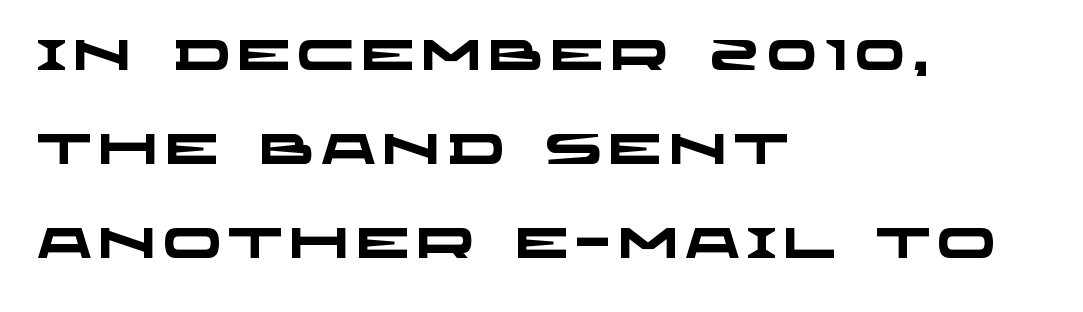
{"serif": "no", "bold": "yes", "weight": "heavy", "width": "wide", "stroke_contrast": "low", "x_height": "large", "monospaced": "no", "underline": "no", "align": "left", "line_spacing": "loose", "line_spacing_ratio": 2.19, "glyph_px": 43}
